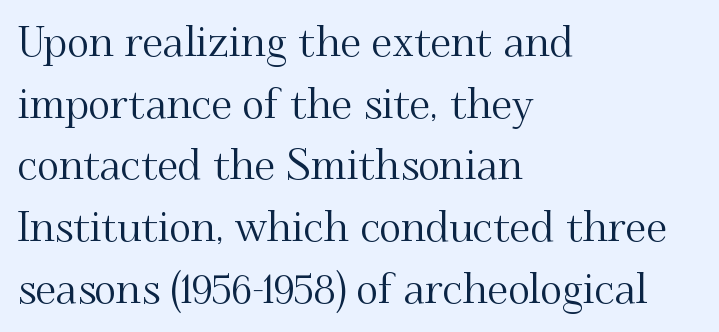
{"serif": "yes", "italic": "no", "width": "normal", "stroke_contrast": "medium", "x_height": "small", "monospaced": "no", "underline": "no", "align": "left", "line_spacing": "normal", "line_spacing_ratio": 1.47, "letter_spacing": "normal", "letter_spacing_em": 0.0, "glyph_px": 42}
